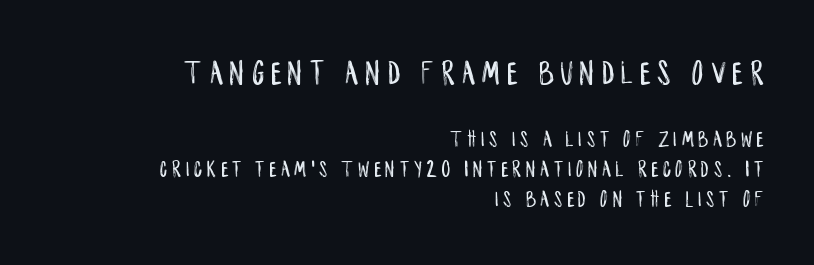
The text was rendered using a sans face with plain stroke endings. Baseline-to-baseline distance is the conventional proportion of letter height. Just letters on the line, the space beneath them empty. The letters stand upright; this is a roman face.
